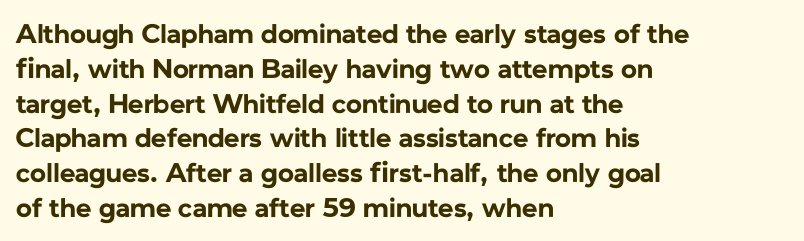
Q: Is the text bold? A: Yes.
Q: Is the text italic (slanted)? A: No, it is upright.
Q: Is the text underlined? A: No.
Q: How is the paragraph aligned? A: Left-aligned.
Q: Is the spacing between letters normal or unusually wide? A: Normal.
Q: Is the spacing between lines tight, normal or loose? A: Normal.
